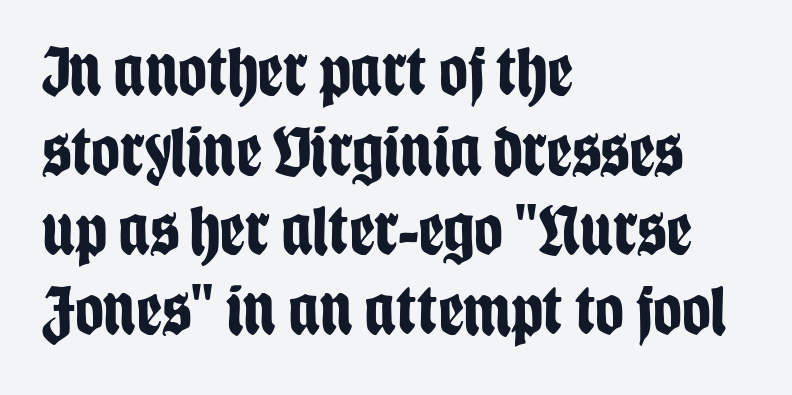
{"serif": "no", "italic": "no", "bold": "yes", "weight": "bold", "width": "condensed", "stroke_contrast": "low", "x_height": "large", "monospaced": "no", "underline": "no", "align": "left", "line_spacing": "tight", "line_spacing_ratio": 1.12, "letter_spacing": "normal", "letter_spacing_em": 0.0, "glyph_px": 71}
